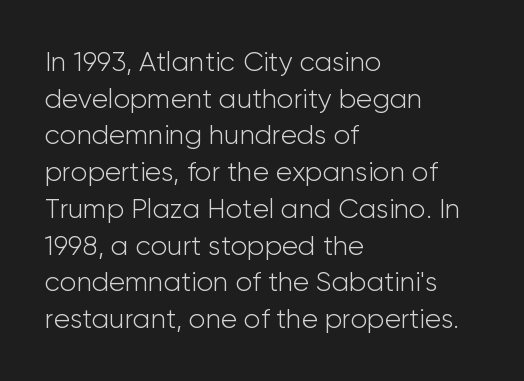
The image shows 27 px text type, upright; set left-aligned, normal line spacing (1.36x), normal letter spacing, not underlined.
